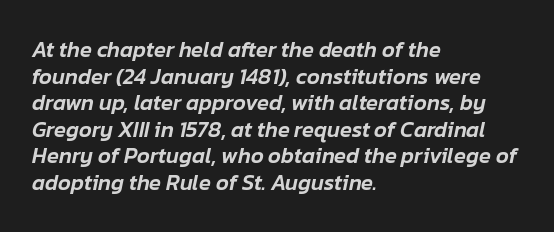
A typesetter would call this zero additional tracking. Only glyphs here, with clear space below each row. A typesetter would mark this as italic. The rendering anchors every line to the left-hand side.
